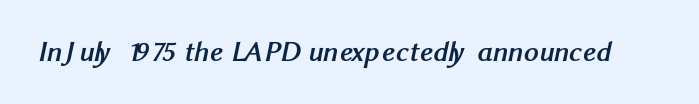
Q: Is the text bold? A: Yes.
Q: Is the typeface a serif or a sans-serif typeface? A: Sans-serif.
Q: Is the text underlined? A: No.
Q: Is the spacing between letters normal or unusually wide? A: Normal.
Q: Width (condensed, normal, or wide)? A: Normal.
Q: Stroke contrast? A: Medium.
Q: x-height? A: Medium.
Q: Monospaced? A: No.
